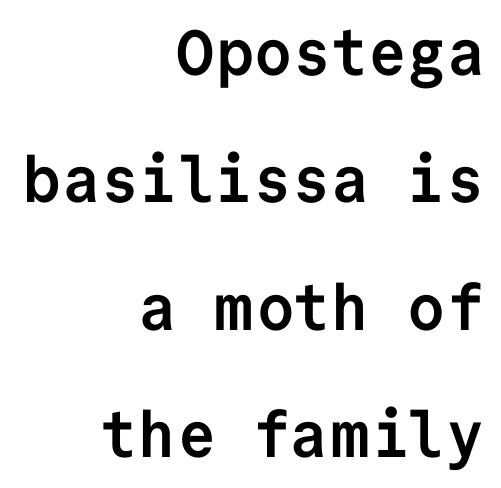
Does the copy run flush right? Yes — the right margin is perfectly even. Heavy, bold letterforms. The face used here is monospaced, like something from a code editor. Serif or sans? Sans — the stroke terminals are bare.
